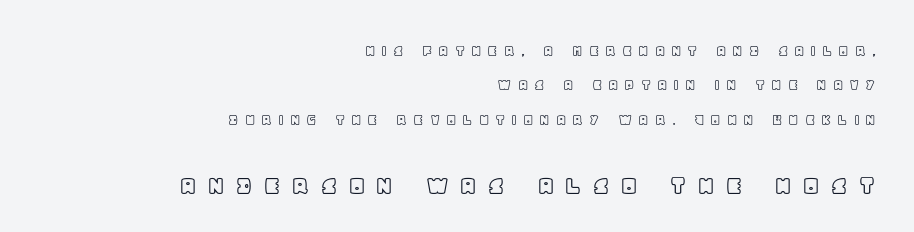
The image shows 29 px text type, upright; set right-aligned, loose line spacing (2.02x), unusually wide letter spacing (+0.34 em), not underlined; the second (bottom) block is 1.71x larger; a large x-height.
